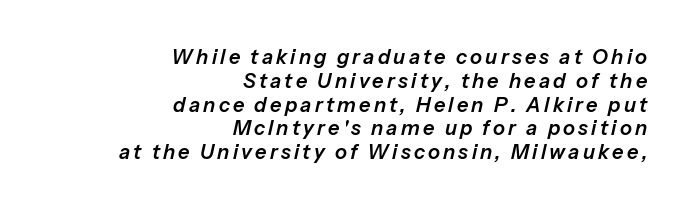
The words here are not underlined. Reading down the block, your eye finds every line finishing at a fixed right position. The lettering tilts uniformly, giving the passage an italic look.
